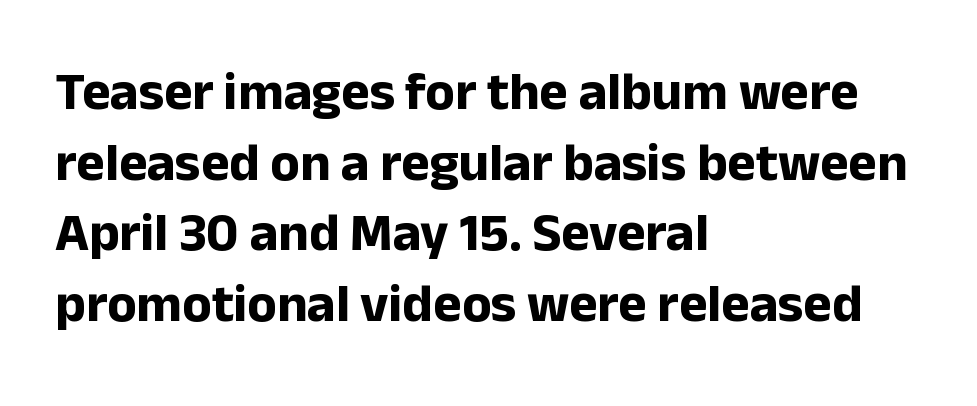
Q: Is the text bold? A: Yes.
Q: Is the text italic (slanted)? A: No, it is upright.
Q: Is the typeface a serif or a sans-serif typeface? A: Sans-serif.
Q: Is the text underlined? A: No.
Q: How is the paragraph aligned? A: Left-aligned.
Q: Is the spacing between letters normal or unusually wide? A: Normal.
Q: Is the spacing between lines tight, normal or loose? A: Normal.
Q: Width (condensed, normal, or wide)? A: Normal.
Q: Stroke contrast? A: Low.
Q: x-height? A: Medium.
Q: Monospaced? A: No.
